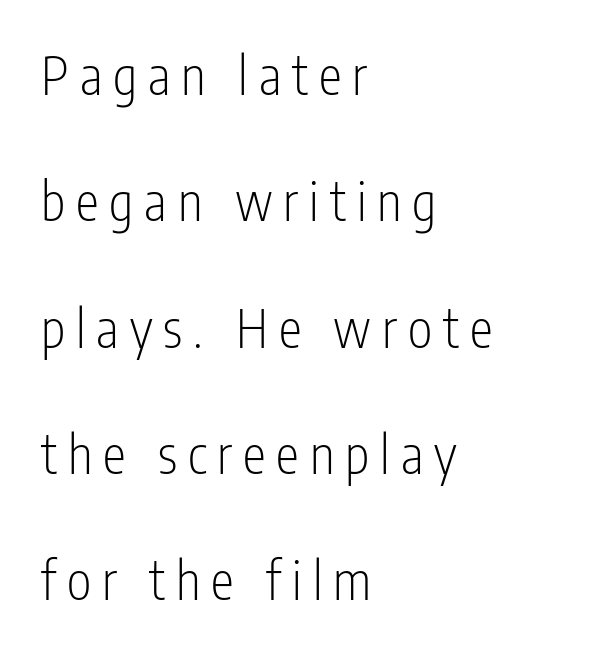
The image shows 52 px light, condensed sans-serif type, upright; set left-aligned, loose line spacing (2.43x), unusually wide letter spacing (+0.21 em), not underlined; low stroke contrast and a medium x-height.
